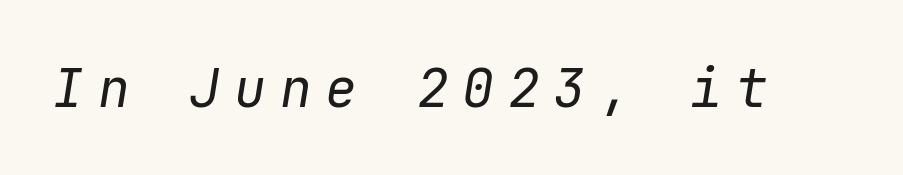
Q: Is the text bold? A: No.
Q: Is the text italic (slanted)? A: Yes, it leans right by about 9 degrees.
Q: Is the text underlined? A: No.
Q: Is the spacing between letters normal or unusually wide? A: Unusually wide.
Q: Width (condensed, normal, or wide)? A: Normal.
Q: Stroke contrast? A: Low.
Q: x-height? A: Medium.
Q: Monospaced? A: Yes.
